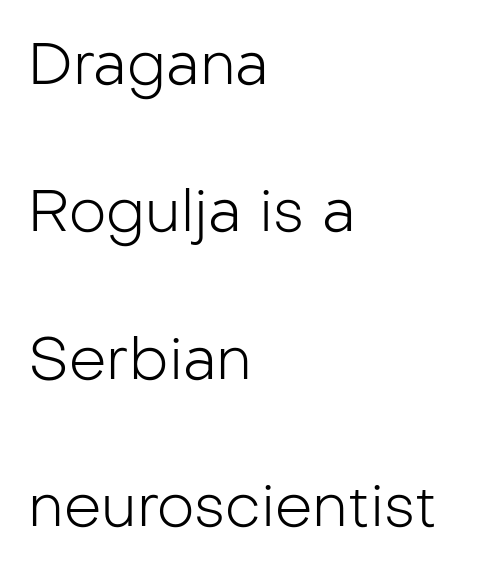
{"serif": "no", "italic": "no", "bold": "no", "weight": "light", "width": "normal", "stroke_contrast": "low", "x_height": "medium", "monospaced": "no", "underline": "no", "align": "left", "line_spacing": "loose", "line_spacing_ratio": 2.5, "letter_spacing": "normal", "letter_spacing_em": 0.0, "glyph_px": 59}
